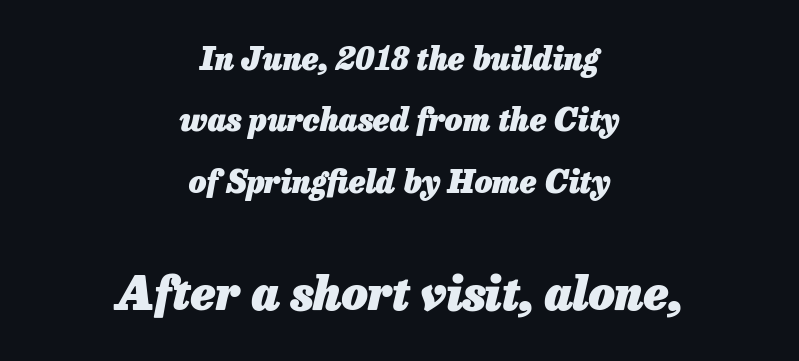
You could fit nearly another row in the gap between these rows. Reading down the block, each line starts at a different indent, mirrored at its end. How are the letters spaced? Ordinarily, with no added tracking. Students, this is bold: see how much ink each stroke carries. Character widths vary here, with narrow letters taking less room than wide ones. The specimen omits any rule beneath the text block's lines.
